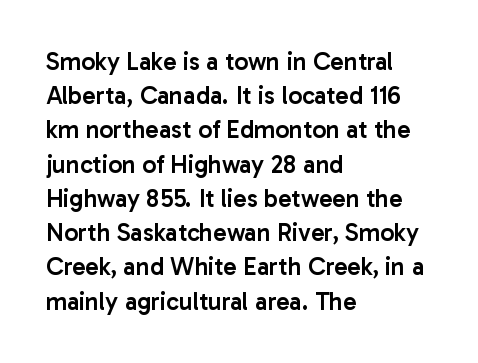
The image shows 25 px text type, upright; set left-aligned, normal line spacing (1.37x), normal letter spacing, not underlined.
